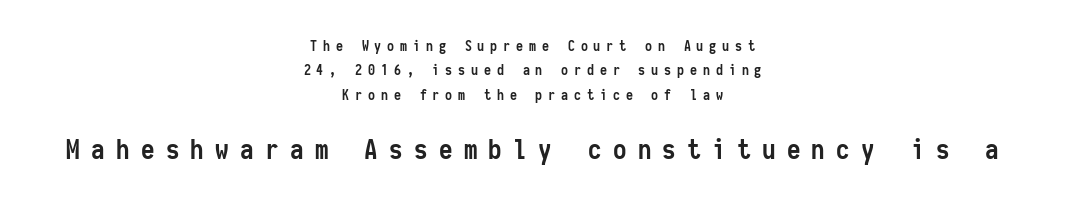
The image shows 27 px bold type, upright; set centered, line spacing 1.74x, unusually wide letter spacing (+0.42 em), not underlined; the second (bottom) block is 1.93x larger.
